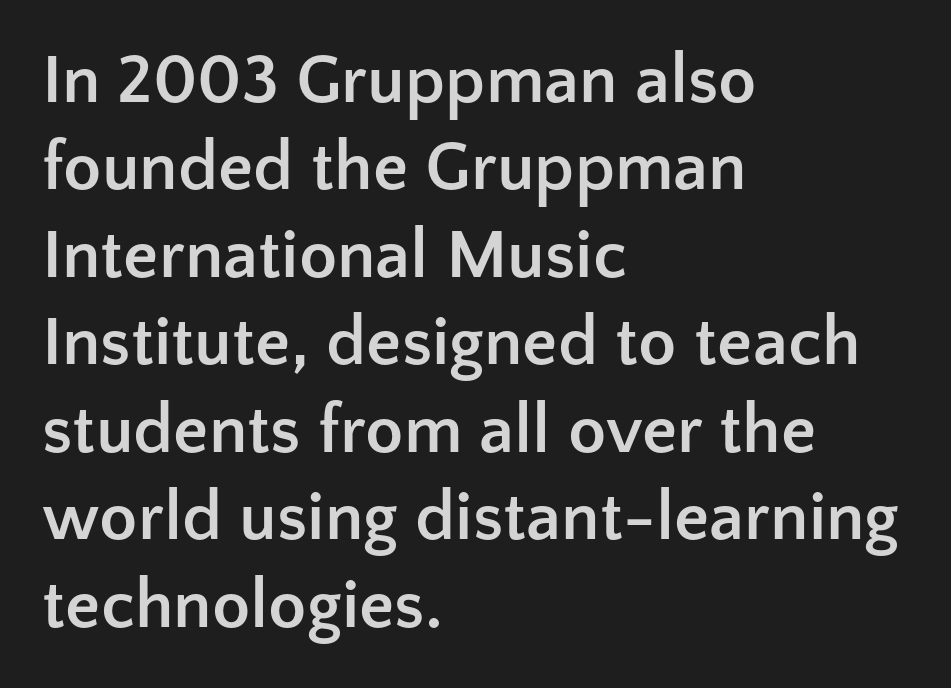
Q: Is the text bold? A: Yes.
Q: Is the text italic (slanted)? A: No, it is upright.
Q: Is the typeface a serif or a sans-serif typeface? A: Sans-serif.
Q: Is the text underlined? A: No.
Q: How is the paragraph aligned? A: Left-aligned.
Q: Is the spacing between letters normal or unusually wide? A: Normal.
Q: Is the spacing between lines tight, normal or loose? A: Normal.
Q: Width (condensed, normal, or wide)? A: Normal.
Q: Stroke contrast? A: Low.
Q: x-height? A: Medium.
Q: Monospaced? A: No.
